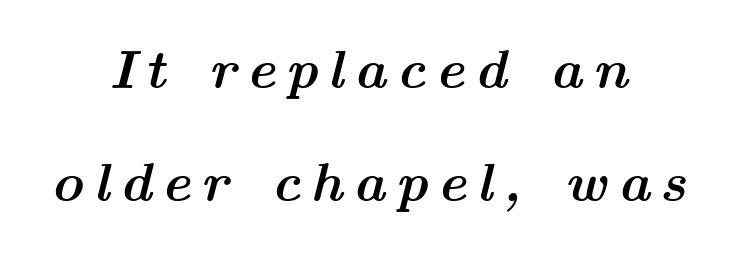
{"italic": "yes", "lean": "right", "slant_degrees": 14, "bold": "yes", "weight": "semibold", "width": "wide", "stroke_contrast": "medium", "x_height": "medium", "monospaced": "no", "underline": "no", "align": "center", "line_spacing": "loose", "line_spacing_ratio": 2.05, "glyph_px": 55}
